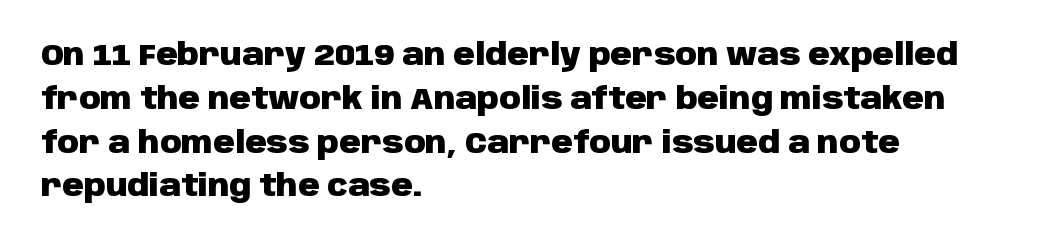
Q: Is the text bold? A: Yes.
Q: Is the text italic (slanted)? A: No, it is upright.
Q: Is the typeface a serif or a sans-serif typeface? A: Sans-serif.
Q: Is the text underlined? A: No.
Q: How is the paragraph aligned? A: Left-aligned.
Q: Is the spacing between letters normal or unusually wide? A: Normal.
Q: Is the spacing between lines tight, normal or loose? A: Normal.
Q: Width (condensed, normal, or wide)? A: Normal.
Q: Stroke contrast? A: Low.
Q: x-height? A: Large.
Q: Monospaced? A: No.
